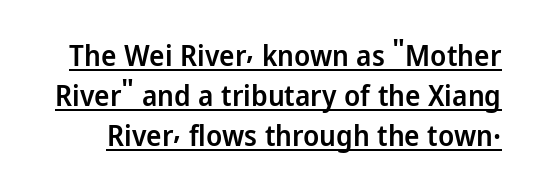
Upright lettering throughout. In terms of leading, this rendering sits right in the middle. The glyphs have the mass of a demibold cut, below bold. Beneath each row of characters lies a ruled line.
